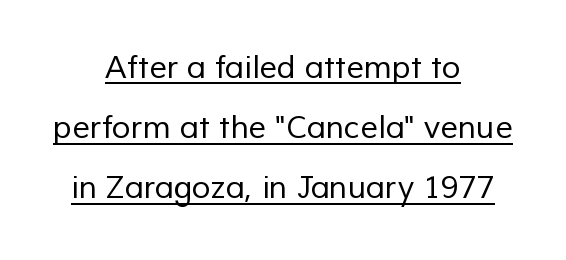
The passage shown has conventional tracking throughout. A baseline rule has been typeset under these characters. Notice how the passage keeps no hard edge, just a central spine. A sans-serif font was chosen for this passage. Each new line begins a long way beneath the previous one.
